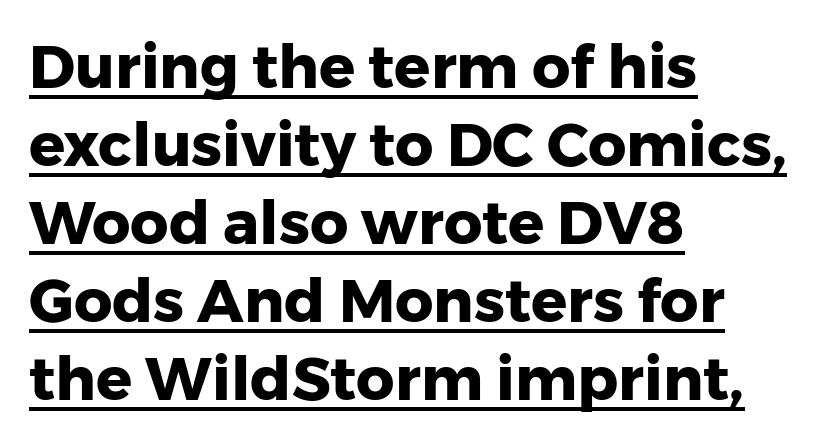
The image shows 60 px heavy sans-serif type, upright; set left-aligned, normal line spacing (1.3x), normal letter spacing, underlined; low stroke contrast and a medium x-height.
